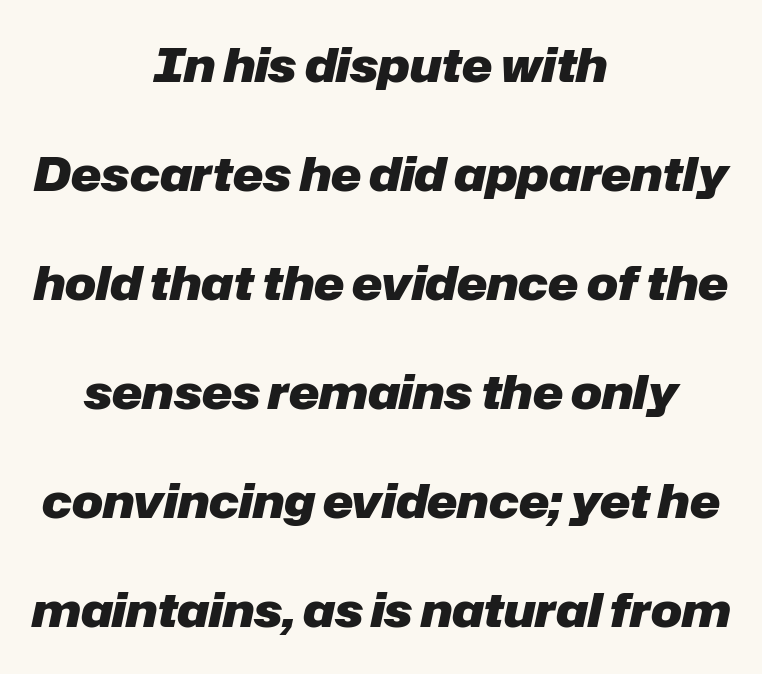
The rendering keeps characters at their native spacing. The passage shown is typed in a proportional face where columns would drift. Successive baselines arrive slowly, with a big drop between each. Weight check: bold — yes, fully. Check under the words: just untouched page. Italic: yes, the glyphs are oblique.
